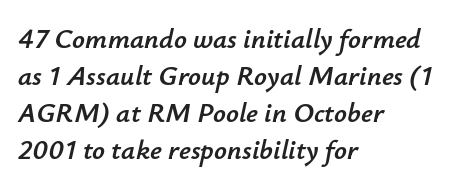
{"italic": "yes", "lean": "right", "slant_degrees": 12, "width": "normal", "stroke_contrast": "low", "x_height": "small", "monospaced": "no", "underline": "no", "align": "left", "line_spacing": "normal", "line_spacing_ratio": 1.32, "letter_spacing": "normal", "letter_spacing_em": 0.0, "glyph_px": 28}
